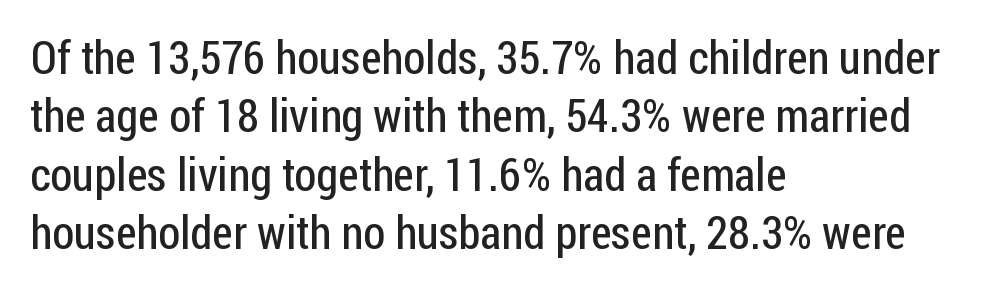
Q: Is the text bold? A: No.
Q: Is the text italic (slanted)? A: No, it is upright.
Q: Is the typeface a serif or a sans-serif typeface? A: Sans-serif.
Q: Is the text underlined? A: No.
Q: How is the paragraph aligned? A: Left-aligned.
Q: Is the spacing between letters normal or unusually wide? A: Normal.
Q: Width (condensed, normal, or wide)? A: Condensed.
Q: Stroke contrast? A: Low.
Q: x-height? A: Medium.
Q: Monospaced? A: No.
